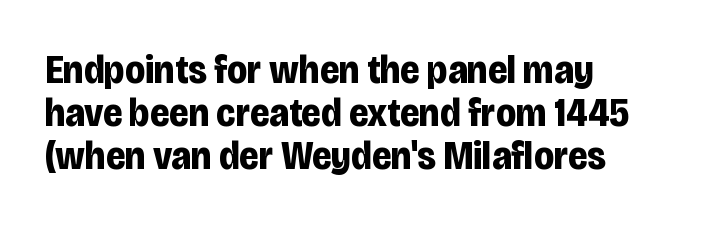
Q: Is the text bold? A: Yes.
Q: Is the text italic (slanted)? A: No, it is upright.
Q: Is the typeface a serif or a sans-serif typeface? A: Sans-serif.
Q: Is the text underlined? A: No.
Q: How is the paragraph aligned? A: Left-aligned.
Q: Is the spacing between letters normal or unusually wide? A: Normal.
Q: Is the spacing between lines tight, normal or loose? A: Tight.
Q: Width (condensed, normal, or wide)? A: Condensed.
Q: Stroke contrast? A: Low.
Q: x-height? A: Large.
Q: Monospaced? A: No.
